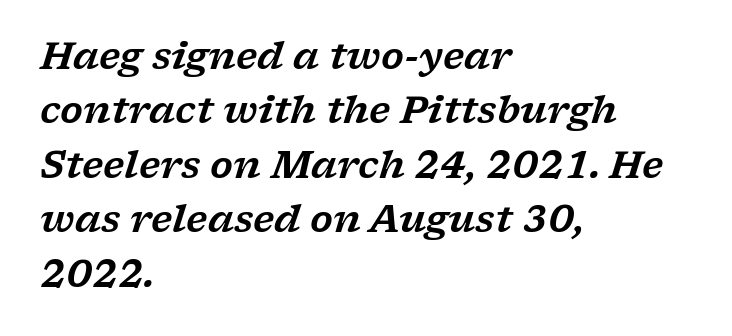
This is oblique type, the kind used for emphasis or titles. Honestly, there is no underline to notice here at all. The ragged edge is on the right, which tells us the setting is flush left. The letters advance in unequal steps, a hallmark of proportional type.
